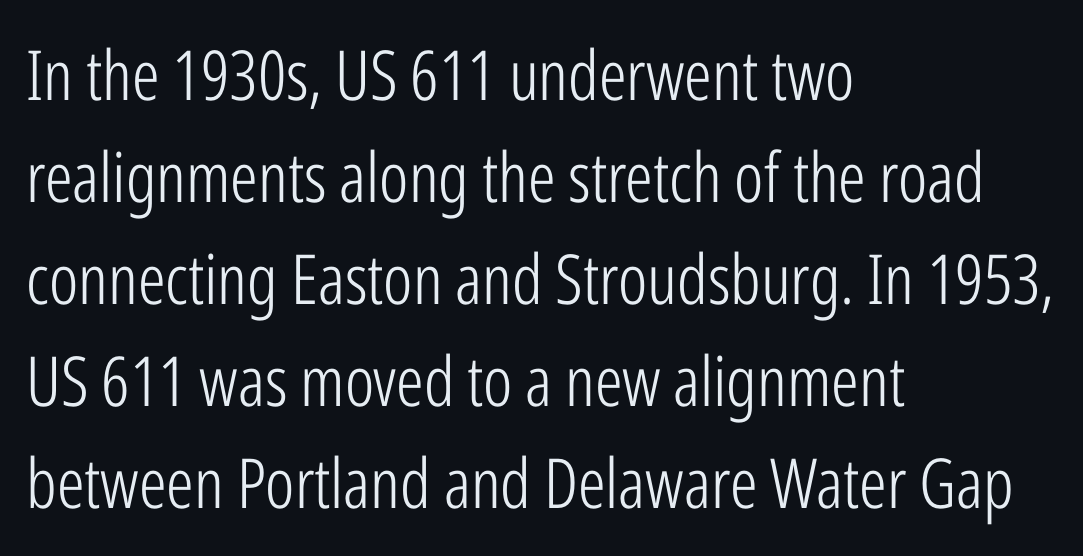
The image shows 69 px light, condensed sans-serif type, upright; set left-aligned, normal line spacing (1.48x), normal letter spacing, not underlined; low stroke contrast and a medium x-height.
